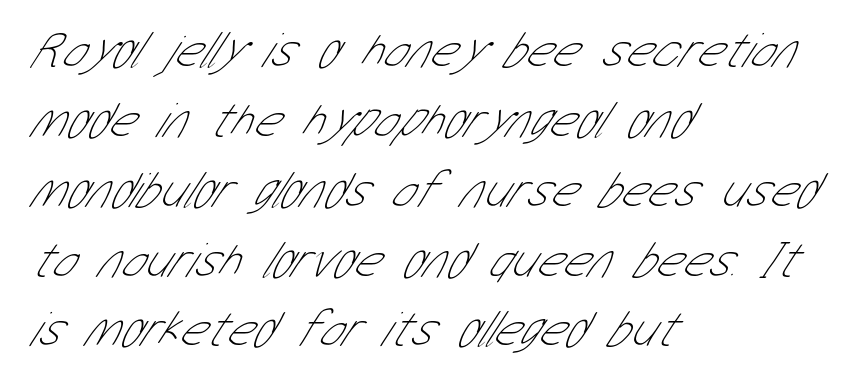
Q: Is the text bold? A: No.
Q: Is the typeface a serif or a sans-serif typeface? A: Sans-serif.
Q: Is the text underlined? A: No.
Q: How is the paragraph aligned? A: Left-aligned.
Q: Is the spacing between letters normal or unusually wide? A: Normal.
Q: Is the spacing between lines tight, normal or loose? A: Normal.
Q: Width (condensed, normal, or wide)? A: Condensed.
Q: Stroke contrast? A: Low.
Q: x-height? A: Medium.
Q: Monospaced? A: No.
